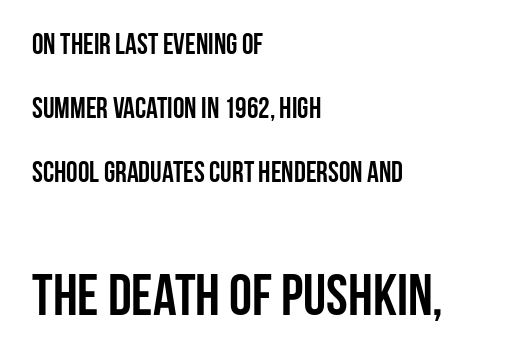
The image shows 58 px semibold, condensed sans-serif type, upright; set left-aligned, loose line spacing (2.21x), normal letter spacing, not underlined; the second (bottom) block is 2.0x larger; low stroke contrast and a large x-height.
